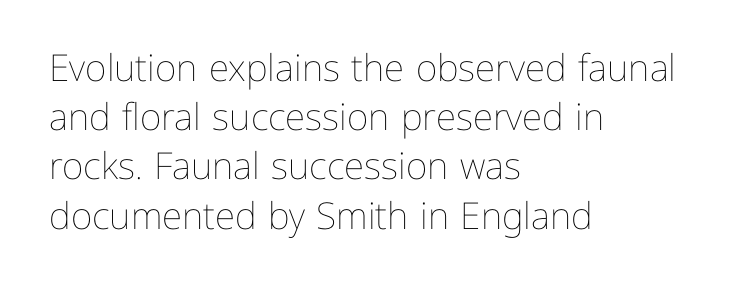
Q: Is the text bold? A: No.
Q: Is the text italic (slanted)? A: No, it is upright.
Q: Is the text underlined? A: No.
Q: How is the paragraph aligned? A: Left-aligned.
Q: Is the spacing between letters normal or unusually wide? A: Normal.
Q: Is the spacing between lines tight, normal or loose? A: Normal.
Q: Width (condensed, normal, or wide)? A: Normal.
Q: Stroke contrast? A: Low.
Q: x-height? A: Medium.
Q: Monospaced? A: No.
